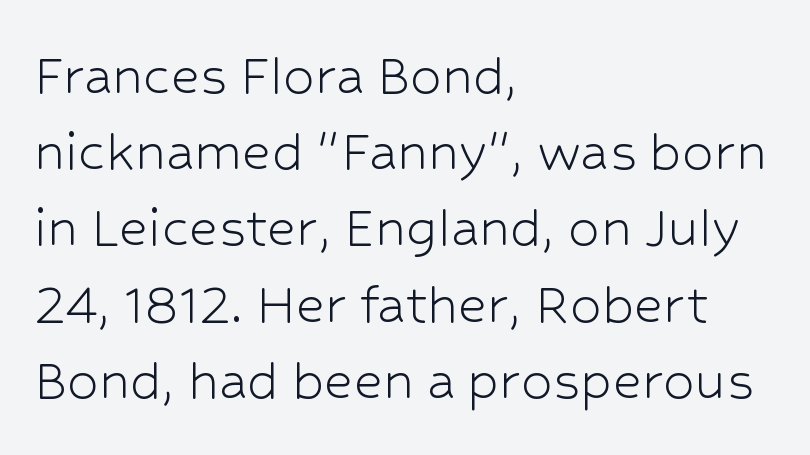
{"serif": "no", "italic": "no", "bold": "no", "weight": "light", "width": "normal", "stroke_contrast": "low", "x_height": "medium", "monospaced": "no", "underline": "no", "align": "left", "line_spacing_ratio": 1.21, "letter_spacing": "normal", "letter_spacing_em": 0.0, "glyph_px": 63}
